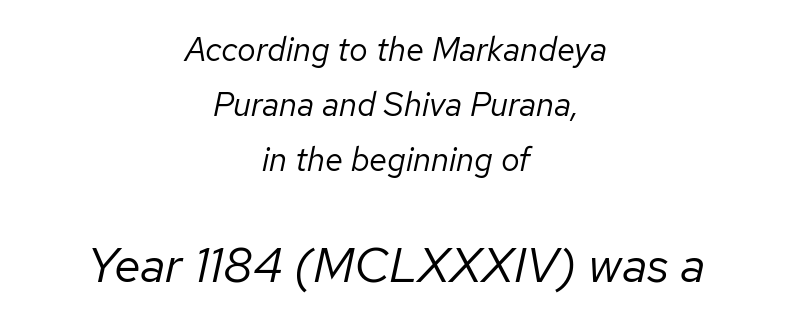
Q: Is the text bold? A: No.
Q: Is the text italic (slanted)? A: Yes, it leans right by about 12 degrees.
Q: Is the text underlined? A: No.
Q: How is the paragraph aligned? A: Centered.
Q: Is the spacing between letters normal or unusually wide? A: Normal.
Q: Is the spacing between lines tight, normal or loose? A: Normal.
Q: Which block of text is set in a larger size, the first (top) or the second (bottom)? A: The second (bottom) one.
Q: Width (condensed, normal, or wide)? A: Normal.
Q: Stroke contrast? A: Low.
Q: x-height? A: Medium.
Q: Monospaced? A: No.
